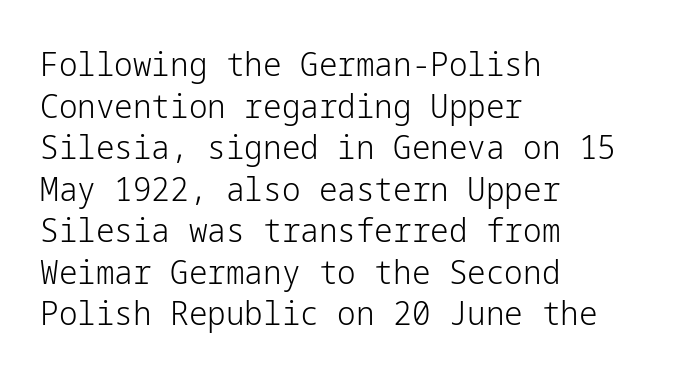
Q: Is the text bold? A: No.
Q: Is the text italic (slanted)? A: No, it is upright.
Q: Is the typeface a serif or a sans-serif typeface? A: Sans-serif.
Q: Is the text underlined? A: No.
Q: How is the paragraph aligned? A: Left-aligned.
Q: Is the spacing between letters normal or unusually wide? A: Normal.
Q: Is the spacing between lines tight, normal or loose? A: Normal.
Q: Width (condensed, normal, or wide)? A: Normal.
Q: Stroke contrast? A: Low.
Q: x-height? A: Medium.
